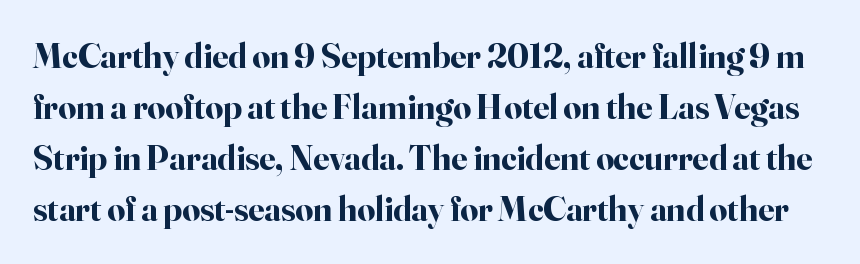
Q: Is the text bold? A: Yes.
Q: Is the text italic (slanted)? A: No, it is upright.
Q: Is the typeface a serif or a sans-serif typeface? A: Serif.
Q: Is the text underlined? A: No.
Q: Is the spacing between letters normal or unusually wide? A: Normal.
Q: Is the spacing between lines tight, normal or loose? A: Normal.
Q: Width (condensed, normal, or wide)? A: Normal.
Q: Stroke contrast? A: High.
Q: x-height? A: Small.
Q: Monospaced? A: No.
